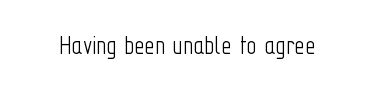
{"serif": "no", "italic": "no", "bold": "no", "weight": "light", "width": "condensed", "stroke_contrast": "low", "x_height": "medium", "monospaced": "no", "underline": "no", "letter_spacing": "normal", "letter_spacing_em": 0.0, "glyph_px": 28}
